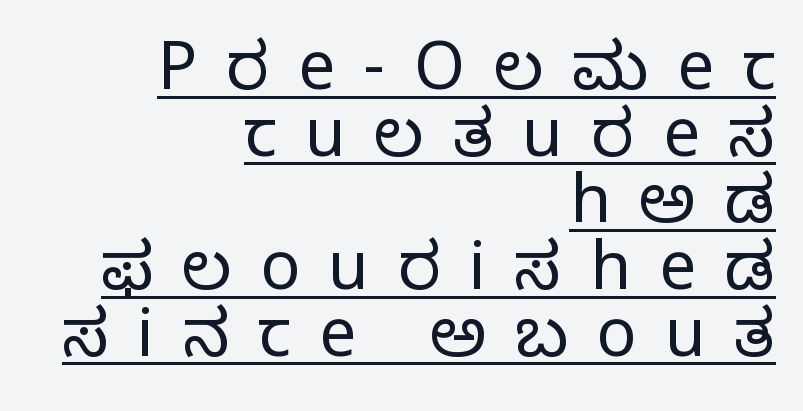
The image shows 66 px regular-weight serif type, upright; set right-aligned, tight line spacing (1.01x), unusually wide letter spacing (+0.43 em), underlined; low stroke contrast and a large x-height.
